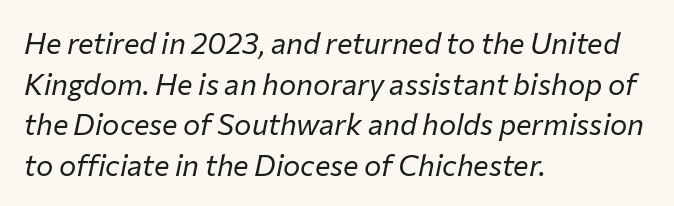
The image shows 29 px regular-weight type, italic (leaning right); set left-aligned, normal line spacing (1.4x), normal letter spacing, not underlined; low stroke contrast and a medium x-height.
